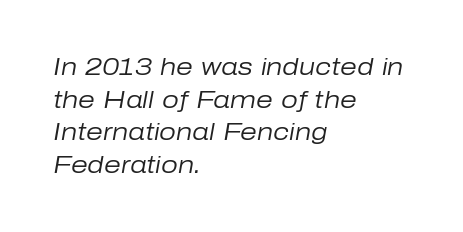
{"italic": "yes", "lean": "right", "slant_degrees": 10, "bold": "no", "underline": "no", "align": "left", "line_spacing": "normal", "line_spacing_ratio": 1.36, "letter_spacing": "normal", "letter_spacing_em": 0.0, "glyph_px": 24}
